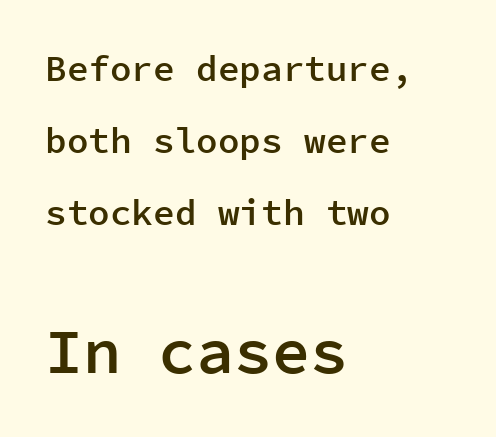
The image shows 63 px semibold sans-serif type, upright, monospaced; set left-aligned, loose line spacing (2.0x), normal letter spacing, not underlined; the second (bottom) block is 1.75x larger; low stroke contrast and a medium x-height.
